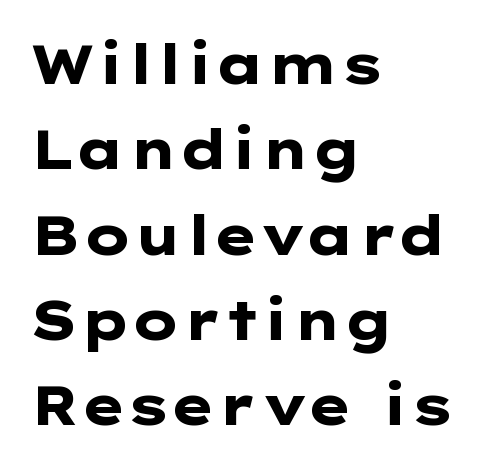
The image shows 54 px heavy, wide sans-serif type, upright; set left-aligned, normal line spacing (1.58x), normal letter spacing, not underlined; low stroke contrast and a medium x-height.
